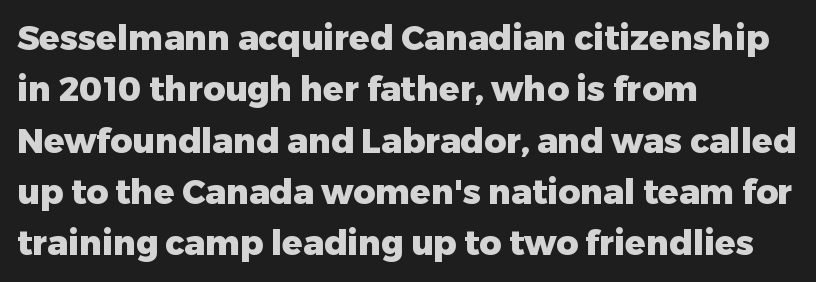
{"serif": "no", "italic": "no", "bold": "yes", "weight": "heavy", "width": "normal", "stroke_contrast": "low", "x_height": "medium", "monospaced": "no", "underline": "no", "align": "left", "line_spacing": "normal", "line_spacing_ratio": 1.51, "letter_spacing": "normal", "letter_spacing_em": 0.0, "glyph_px": 34}
